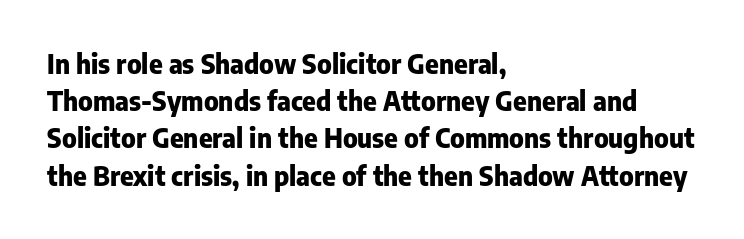
The image shows 26 px bold type, upright; set left-aligned, normal line spacing (1.43x), normal letter spacing, not underlined.
